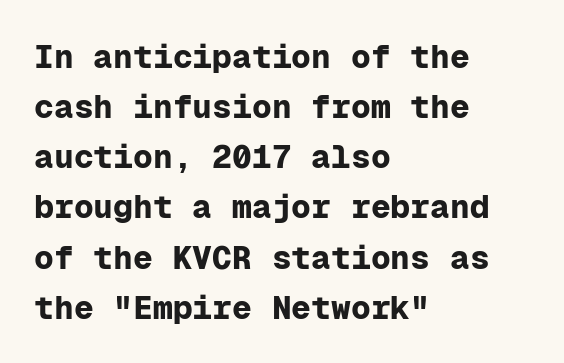
{"serif": "no", "italic": "no", "bold": "yes", "weight": "bold", "width": "normal", "stroke_contrast": "low", "x_height": "medium", "monospaced": "yes", "underline": "no", "align": "left", "line_spacing": "normal", "line_spacing_ratio": 1.52, "letter_spacing": "normal", "letter_spacing_em": 0.0, "glyph_px": 33}
